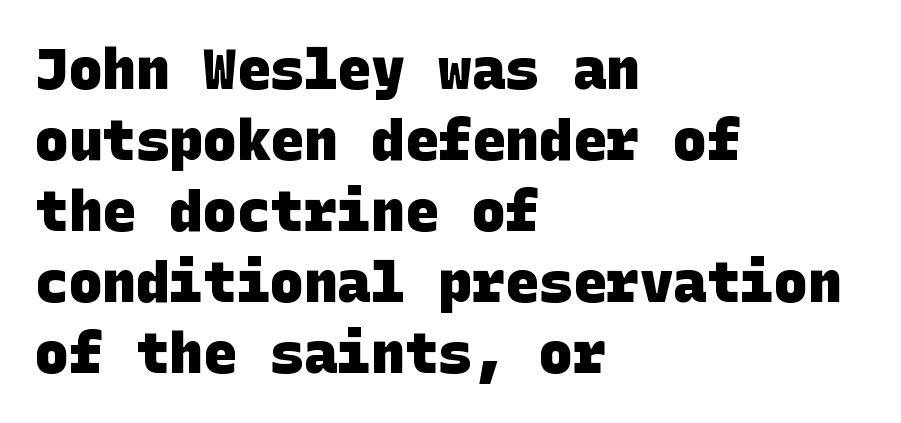
The image shows 56 px heavy sans-serif type; set left-aligned, normal line spacing (1.27x), normal letter spacing, not underlined; low stroke contrast and a large x-height.
